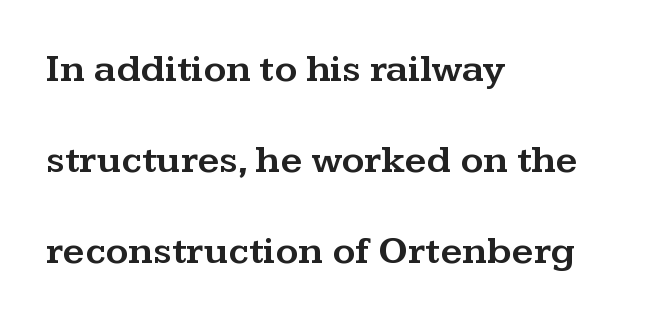
The image shows 39 px wide serif type, upright; set left-aligned, loose line spacing (2.33x), normal letter spacing, not underlined; medium stroke contrast and a medium x-height.
